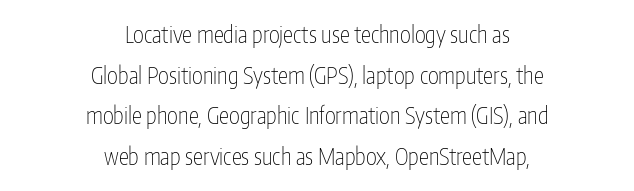
The image shows 23 px text type, upright; set centered, line spacing 1.77x, normal letter spacing, not underlined.
